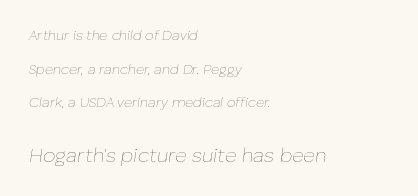
Looking at the ascenders, they clearly lean. Visually the block forms a straight wall on the left and a jagged coastline on the right. The strokes are not fattened; the text isn't bold. Honestly, the rows look like they've been pulled way apart. The passage shown has conventional tracking throughout.
